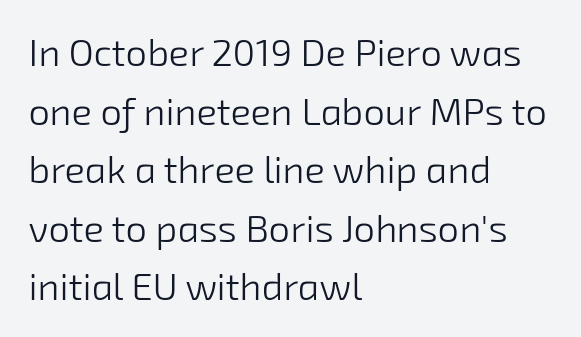
The image shows 38 px light sans-serif type; set left-aligned, normal line spacing (1.54x), normal letter spacing, not underlined; low stroke contrast and a medium x-height.
